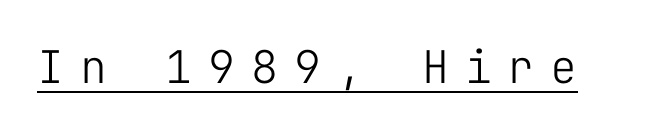
Q: Is the text bold? A: No.
Q: Is the text italic (slanted)? A: No, it is upright.
Q: Is the typeface a serif or a sans-serif typeface? A: Sans-serif.
Q: Is the text underlined? A: Yes.
Q: Is the spacing between letters normal or unusually wide? A: Unusually wide.
Q: Width (condensed, normal, or wide)? A: Normal.
Q: Stroke contrast? A: Low.
Q: x-height? A: Medium.
Q: Monospaced? A: Yes.
